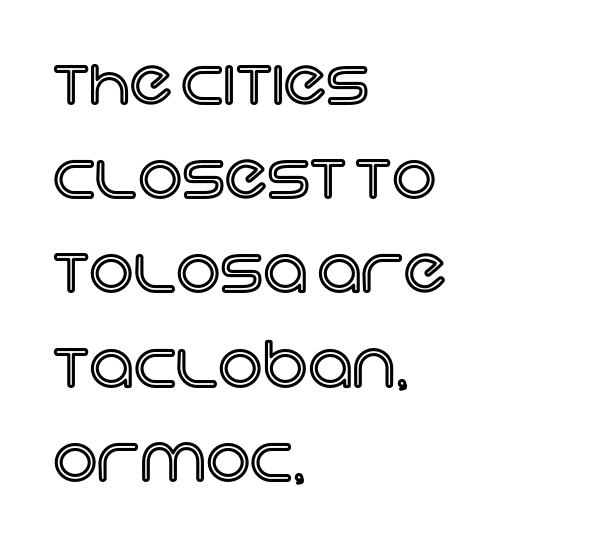
The image shows 62 px text type, upright; set left-aligned, normal line spacing (1.52x), normal letter spacing, not underlined; a large x-height.
